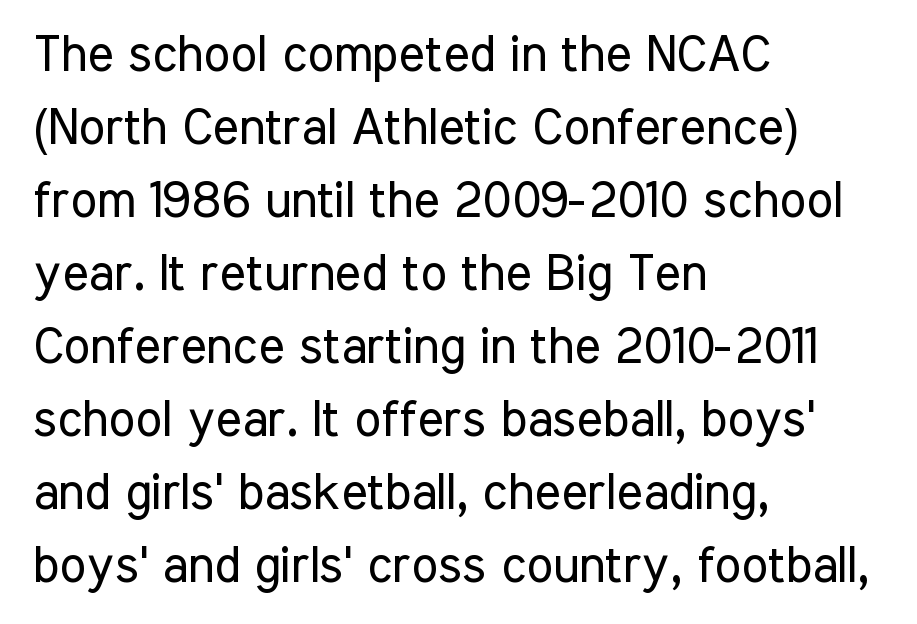
Think of a printed novel: that variable character pitch is what you see here. Short and long lines alike share a common starting point at left. The letters look calm and open, with moderate or lighter stems. It's the straight-up-and-down kind of type. Rule under the text: the space is simply empty. Line spacing here is normal.
